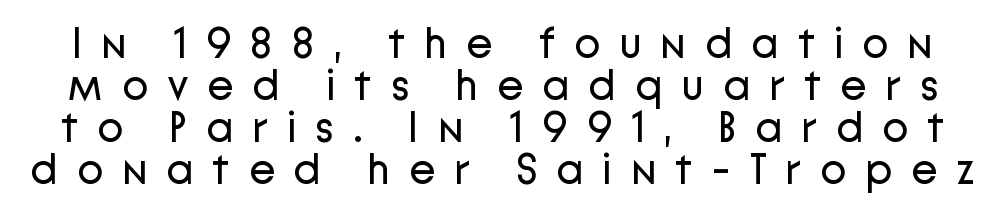
Think of a printed novel: that variable character pitch is what you see here. In terms of posture, this sample is upright. Whoever set this chose condensed vertical rhythm over breathing room. Note: no serifs on the glyphs. The letters look calm and open, with moderate or lighter stems. Observe the wide spacing: letters keep a clear distance from each other.
